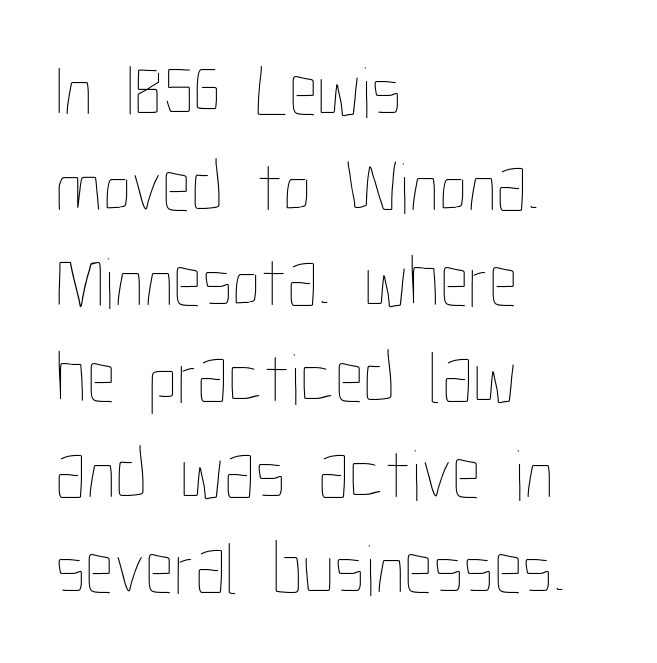
Q: Is the text bold? A: No.
Q: Is the text italic (slanted)? A: No, it is upright.
Q: Is the text underlined? A: No.
Q: How is the paragraph aligned? A: Left-aligned.
Q: Is the spacing between letters normal or unusually wide? A: Normal.
Q: Is the spacing between lines tight, normal or loose? A: Normal.
Q: Width (condensed, normal, or wide)? A: Condensed.
Q: Stroke contrast? A: Low.
Q: x-height? A: Medium.
Q: Monospaced? A: No.
